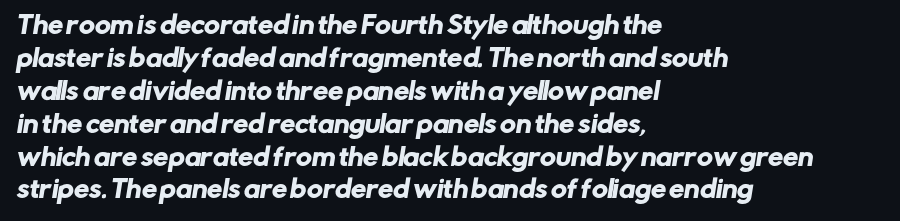
The image shows 24 px text type; set left-aligned, normal line spacing (1.37x), normal letter spacing, not underlined.
